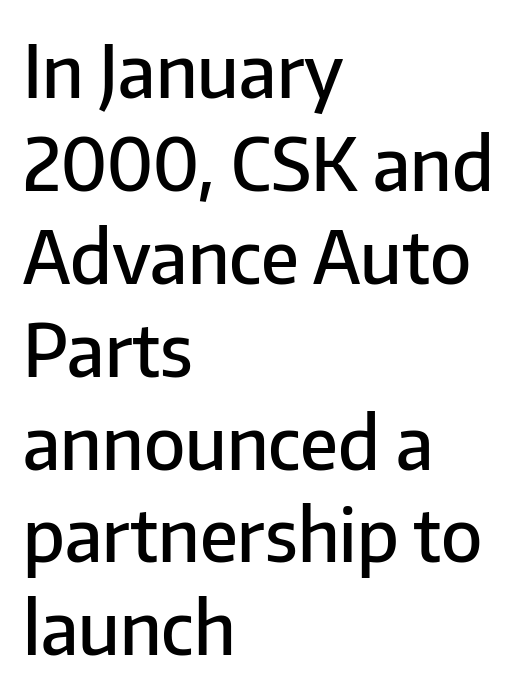
The image shows 72 px semibold sans-serif type, upright; set left-aligned, normal line spacing (1.29x), normal letter spacing, not underlined; low stroke contrast and a medium x-height.
